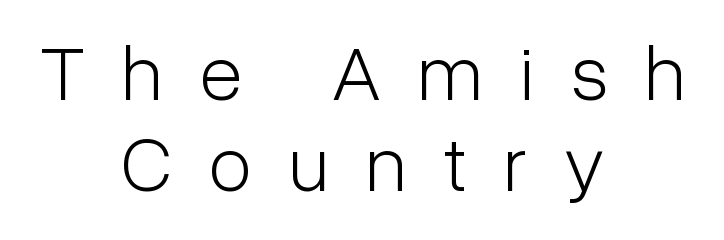
The image shows 79 px light, condensed sans-serif type, upright; set centered, tight line spacing (1.15x), unusually wide letter spacing (+0.47 em), not underlined; low stroke contrast and a medium x-height.
